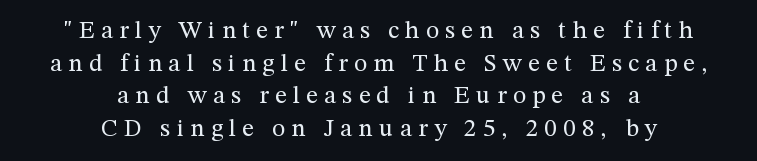
{"italic": "no", "bold": "no", "underline": "no", "align": "center", "line_spacing": "normal", "line_spacing_ratio": 1.31, "letter_spacing": "wide", "letter_spacing_em": 0.25, "glyph_px": 25}
